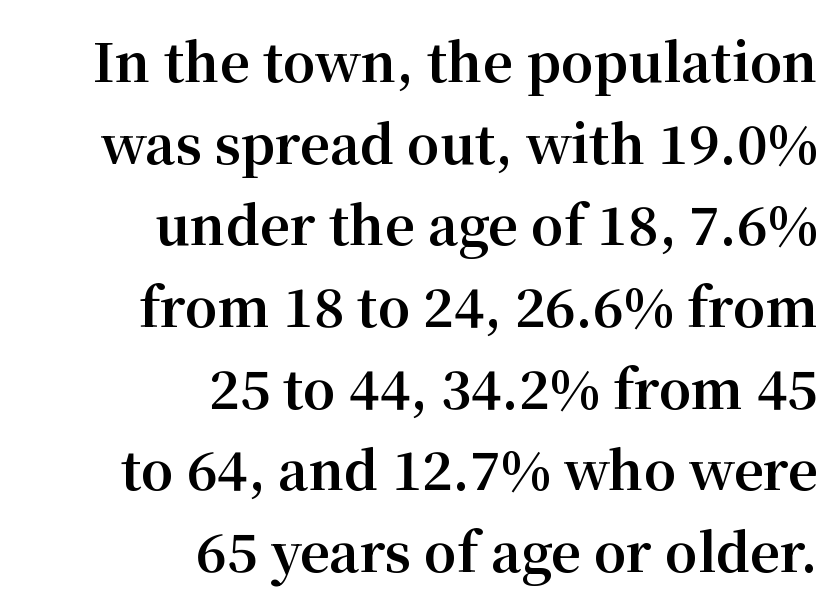
Proportional: the letters do not fall into vertical columns. Tall strokes in this sample are plumb rather than angled. As a designer I'd log this as weight 700, bold. Stroke terminals: seriffed. This rendering features lettering with no underline. The paragraph has a hard right edge and a soft left edge.
